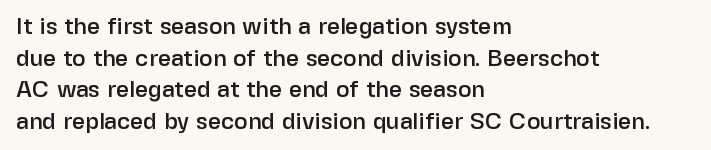
The letterforms sit shoulder to shoulder at normal distance. The paragraph has a hard left edge and a soft right edge. A clean baseline with only descenders dipping below it. No italicization has been applied; the sample stays upright.
